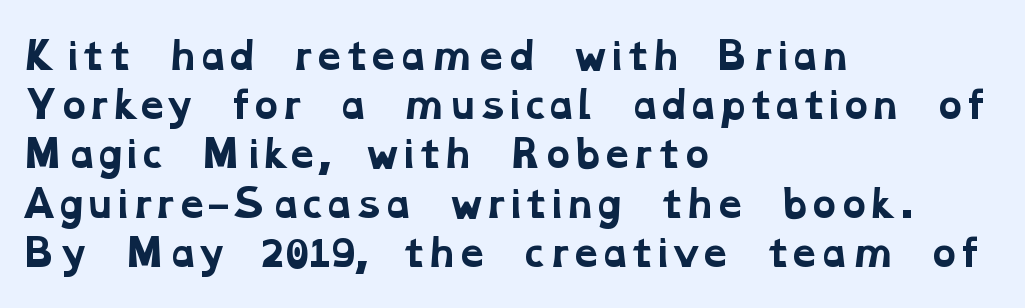
Q: Is the text bold? A: Yes.
Q: Is the typeface a serif or a sans-serif typeface? A: Serif.
Q: Is the text underlined? A: No.
Q: How is the paragraph aligned? A: Left-aligned.
Q: Is the spacing between letters normal or unusually wide? A: Normal.
Q: Is the spacing between lines tight, normal or loose? A: Normal.
Q: Width (condensed, normal, or wide)? A: Wide.
Q: Stroke contrast? A: Low.
Q: x-height? A: Medium.
Q: Monospaced? A: No.
